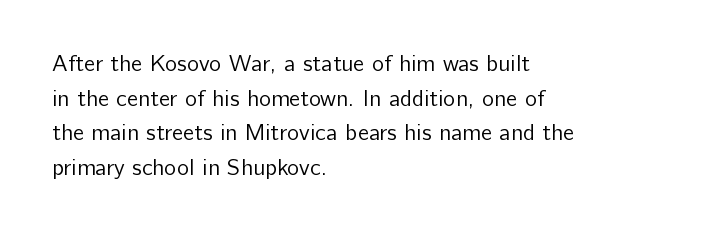
Vertical strokes here are truly vertical. Is the block centered? No — it sits flush against the left margin. Standard letterfit; no display-style spreading of the glyphs. This is not heavy type; no bold has been used.
